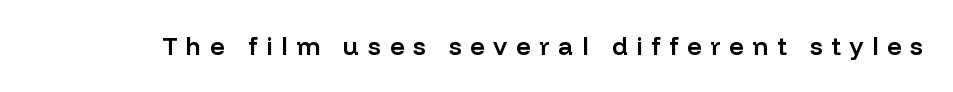
The baseline area is clear. The letters stand upright; this is a roman face. As a designer I'd log this as weight 600, semibold. The passage shown has open, widely tracked lettering throughout.
